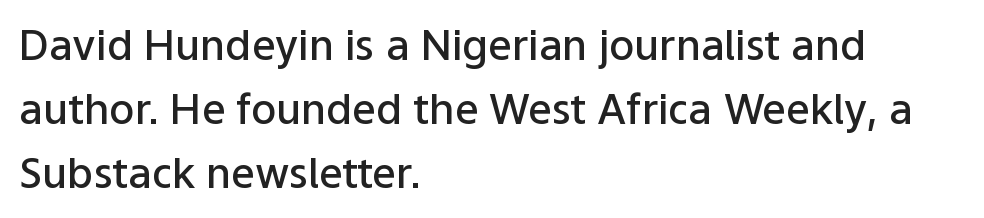
Q: Is the text bold? A: Semi-bold.
Q: Is the text italic (slanted)? A: No, it is upright.
Q: Is the typeface a serif or a sans-serif typeface? A: Sans-serif.
Q: Is the text underlined? A: No.
Q: How is the paragraph aligned? A: Left-aligned.
Q: Is the spacing between letters normal or unusually wide? A: Normal.
Q: Is the spacing between lines tight, normal or loose? A: Normal.
Q: Width (condensed, normal, or wide)? A: Normal.
Q: Stroke contrast? A: Low.
Q: x-height? A: Medium.
Q: Monospaced? A: No.
